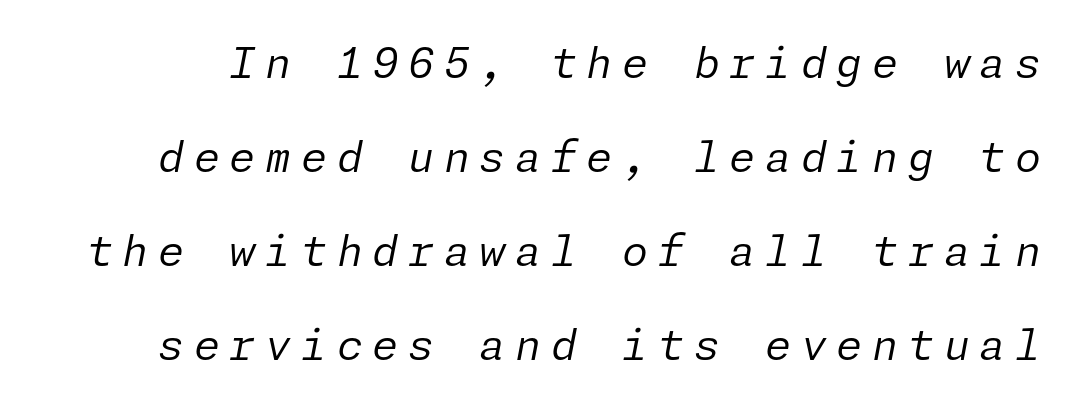
The image shows 42 px regular-weight type, italic (leaning right); set loose line spacing (2.24x), unusually wide letter spacing (+0.23 em), not underlined; low stroke contrast and a medium x-height.
